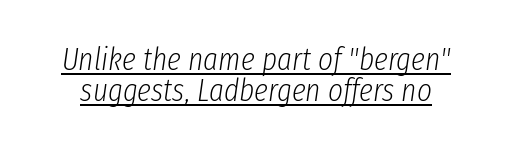
The image shows 32 px light, condensed type, italic (leaning right); set tight line spacing (0.96x), normal letter spacing, underlined; low stroke contrast and a medium x-height.
